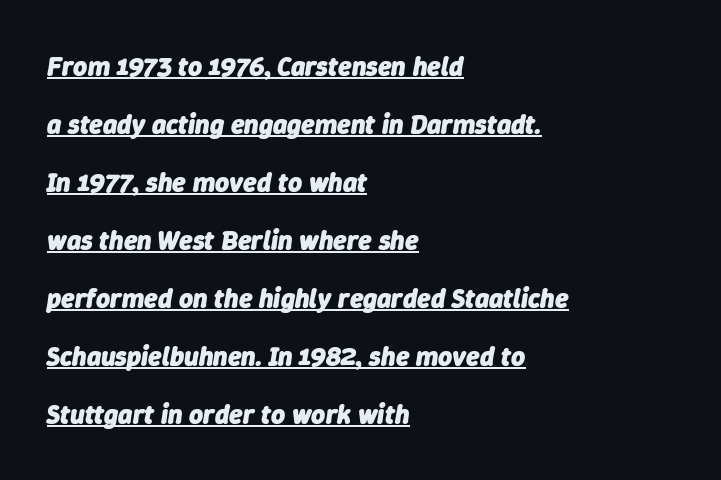
Q: Is the text bold? A: Yes.
Q: Is the text italic (slanted)? A: Yes, it leans right by about 9 degrees.
Q: Is the text underlined? A: Yes.
Q: How is the paragraph aligned? A: Left-aligned.
Q: Is the spacing between letters normal or unusually wide? A: Normal.
Q: Is the spacing between lines tight, normal or loose? A: Loose.
